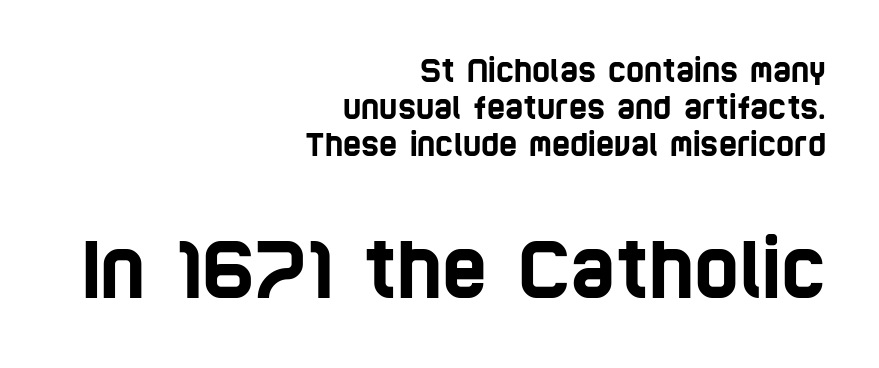
Observe the ordinary spacing: letters are neighbours, not strangers. Character size in the trailing block exceeds that of the leading block. Clear beneath every line of the passage. The text was rendered using a sans face with plain stroke endings. The rag falls on the left side of this text block.
